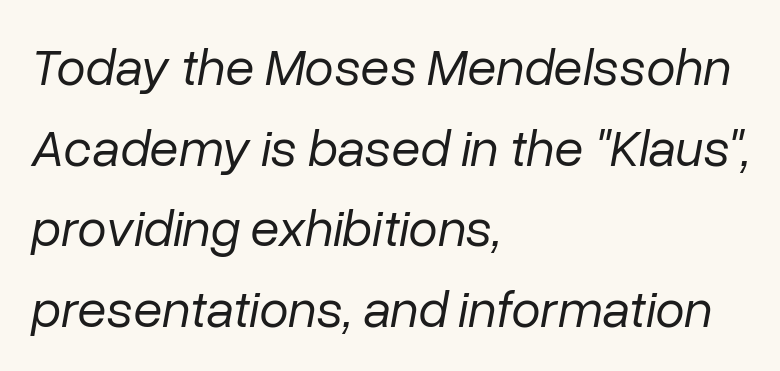
Q: Is the text bold? A: No.
Q: Is the text italic (slanted)? A: Yes, it leans right by about 10 degrees.
Q: Is the text underlined? A: No.
Q: How is the paragraph aligned? A: Left-aligned.
Q: Is the spacing between letters normal or unusually wide? A: Normal.
Q: Is the spacing between lines tight, normal or loose? A: Normal.
Q: Width (condensed, normal, or wide)? A: Normal.
Q: Stroke contrast? A: Low.
Q: x-height? A: Medium.
Q: Monospaced? A: No.
